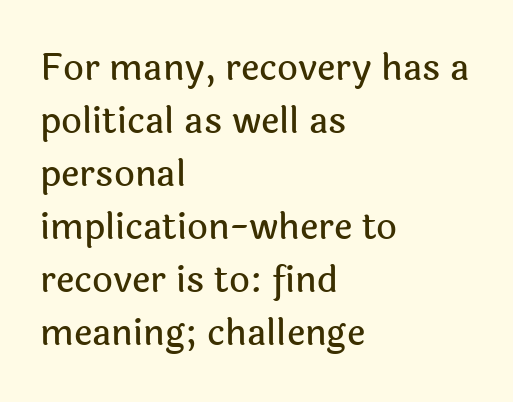
The image shows 36 px sans-serif type, upright; set left-aligned, normal line spacing (1.47x), normal letter spacing, not underlined; a medium x-height.
